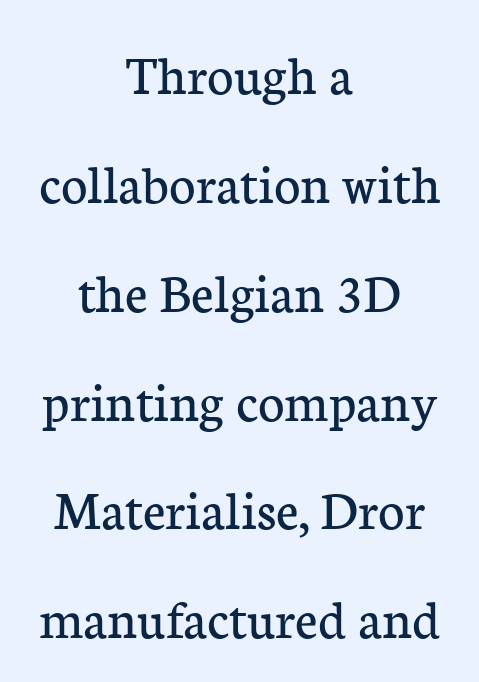
{"serif": "yes", "italic": "no", "bold": "no", "weight": "regular", "width": "normal", "stroke_contrast": "low", "x_height": "medium", "monospaced": "no", "underline": "no", "align": "center", "line_spacing": "loose", "line_spacing_ratio": 1.91, "letter_spacing": "normal", "letter_spacing_em": 0.0, "glyph_px": 57}
